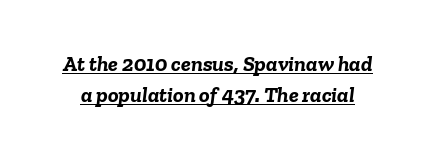
{"italic": "yes", "lean": "right", "slant_degrees": 6, "bold": "yes", "underline": "yes", "line_spacing": "normal", "line_spacing_ratio": 1.41, "letter_spacing": "normal", "letter_spacing_em": 0.0, "glyph_px": 22}
